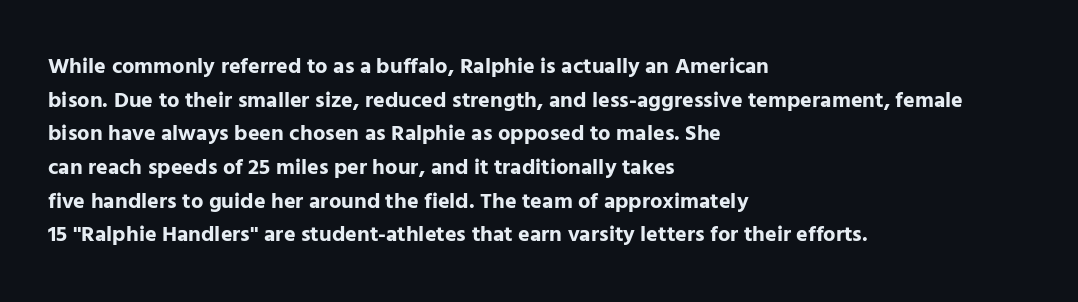
The image shows 22 px bold type, upright; set left-aligned, normal line spacing (1.53x), normal letter spacing, not underlined.
